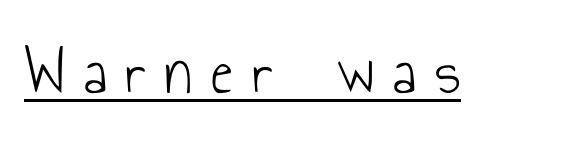
{"serif": "no", "italic": "no", "bold": "no", "weight": "light", "width": "condensed", "stroke_contrast": "low", "x_height": "small", "monospaced": "no", "underline": "yes", "letter_spacing": "wide", "letter_spacing_em": 0.29, "glyph_px": 67}
